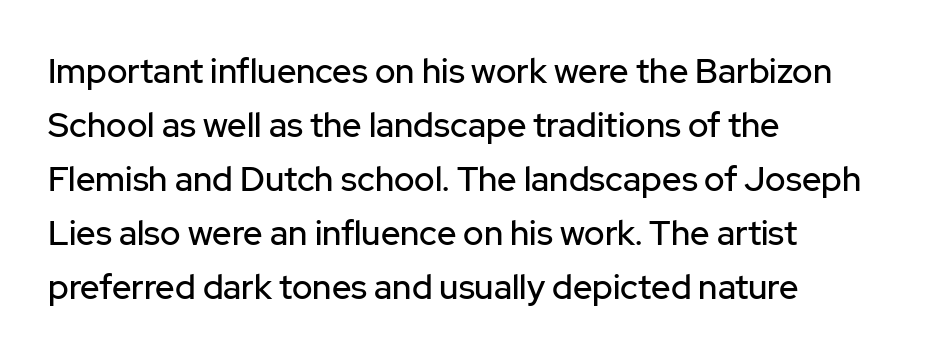
Think of a printed novel: that variable character pitch is what you see here. Serif or sans? Sans — the stroke terminals are bare. Baseline-to-baseline distance is the conventional proportion of letter height. The text block is weighted toward the left margin, trailing off unevenly rightward.
